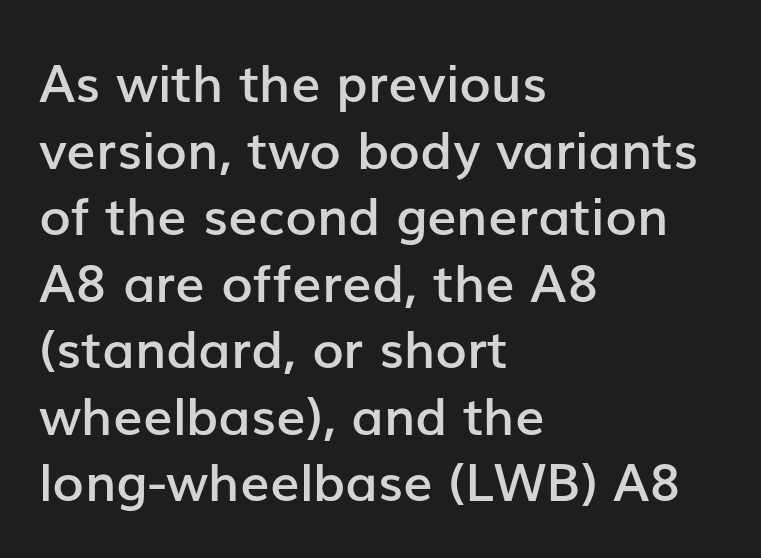
Q: Is the text bold? A: Semi-bold.
Q: Is the text italic (slanted)? A: No, it is upright.
Q: Is the typeface a serif or a sans-serif typeface? A: Sans-serif.
Q: Is the text underlined? A: No.
Q: How is the paragraph aligned? A: Left-aligned.
Q: Is the spacing between letters normal or unusually wide? A: Normal.
Q: Is the spacing between lines tight, normal or loose? A: Normal.
Q: Width (condensed, normal, or wide)? A: Normal.
Q: Stroke contrast? A: Low.
Q: x-height? A: Medium.
Q: Monospaced? A: No.
